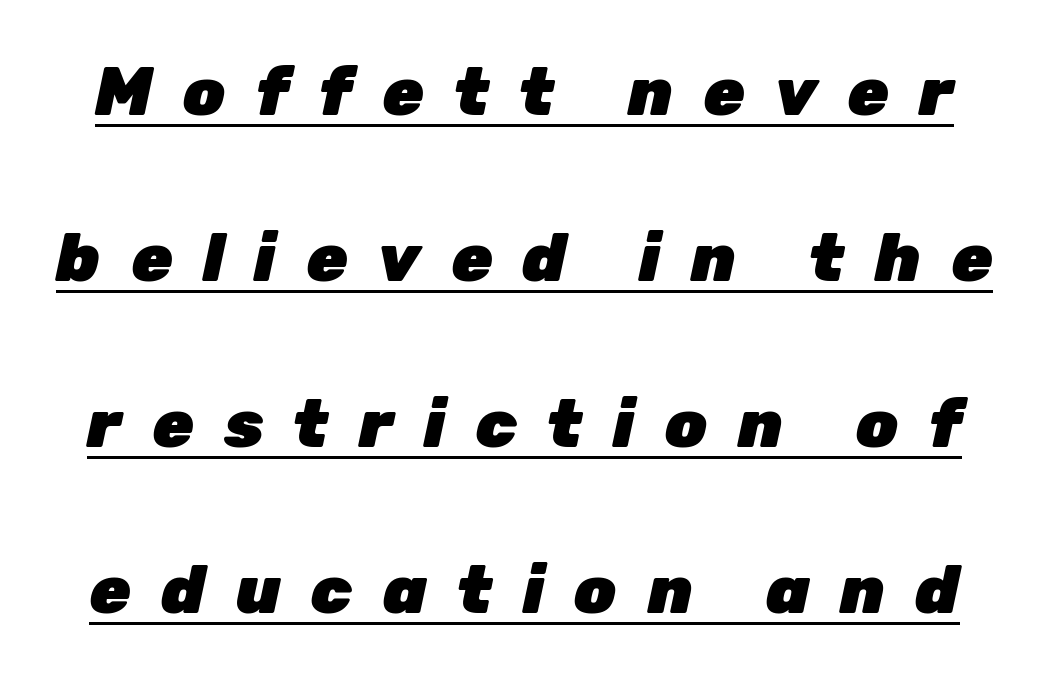
{"italic": "yes", "lean": "right", "slant_degrees": 12, "bold": "yes", "weight": "heavy", "width": "normal", "stroke_contrast": "low", "x_height": "medium", "monospaced": "no", "underline": "yes", "line_spacing": "loose", "line_spacing_ratio": 2.48, "letter_spacing": "wide", "letter_spacing_em": 0.45, "glyph_px": 67}
